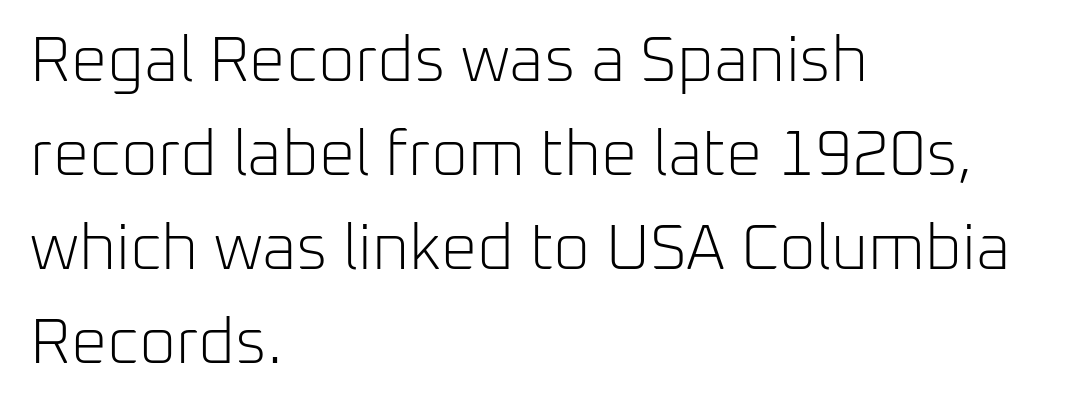
{"serif": "no", "italic": "no", "bold": "no", "weight": "light", "width": "normal", "stroke_contrast": "low", "x_height": "medium", "monospaced": "no", "underline": "no", "align": "left", "line_spacing": "normal", "line_spacing_ratio": 1.47, "letter_spacing": "normal", "letter_spacing_em": 0.0, "glyph_px": 64}
